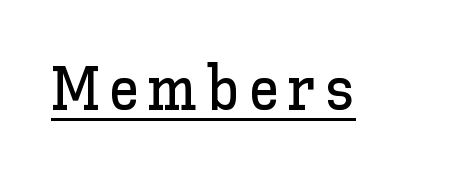
Q: Is the text italic (slanted)? A: No, it is upright.
Q: Is the text underlined? A: Yes.
Q: Width (condensed, normal, or wide)? A: Normal.
Q: Stroke contrast? A: Low.
Q: x-height? A: Medium.
Q: Monospaced? A: No.
